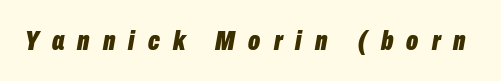
The glyphs have the mass of a bold cut. Character widths vary here, with narrow letters taking less room than wide ones. Bare-footed words on every line. Students, note that the glyphs here are deliberately spaced far apart.
